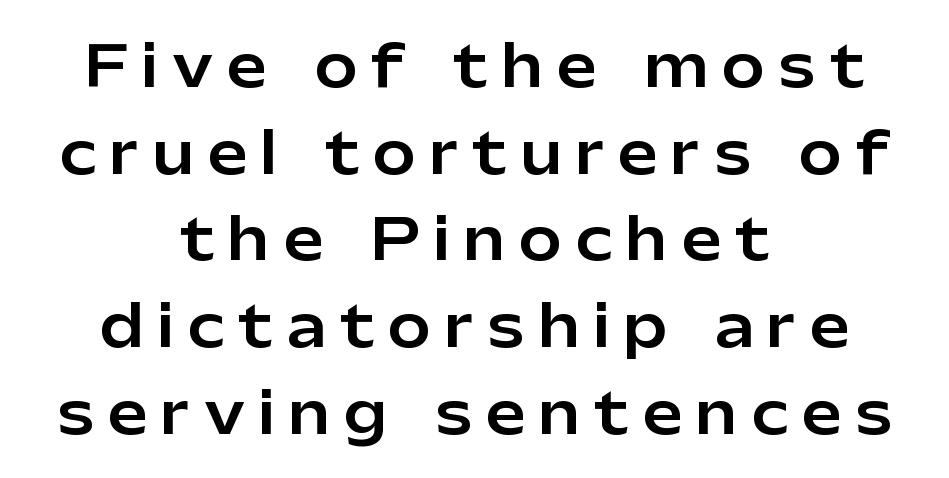
{"serif": "no", "italic": "no", "width": "normal", "stroke_contrast": "low", "x_height": "medium", "monospaced": "no", "underline": "no", "align": "center", "line_spacing": "normal", "line_spacing_ratio": 1.52, "letter_spacing": "wide", "letter_spacing_em": 0.25, "glyph_px": 57}
